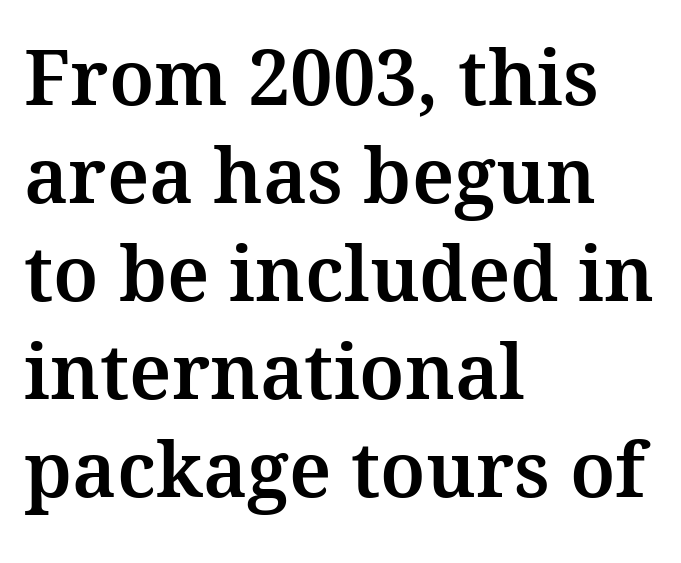
{"serif": "yes", "italic": "no", "width": "normal", "stroke_contrast": "medium", "x_height": "medium", "monospaced": "no", "underline": "no", "align": "left", "line_spacing": "normal", "line_spacing_ratio": 1.29, "letter_spacing": "normal", "letter_spacing_em": 0.0, "glyph_px": 76}
